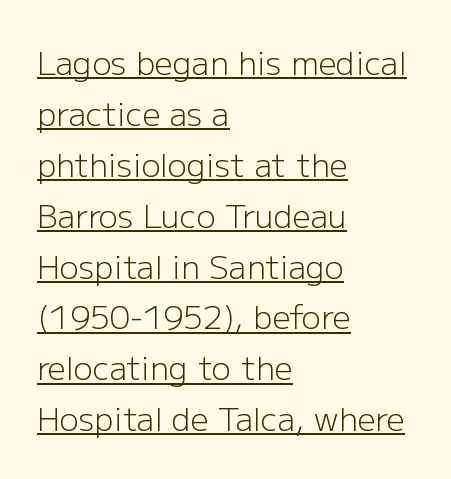
{"serif": "no", "italic": "no", "bold": "no", "weight": "light", "width": "normal", "stroke_contrast": "low", "x_height": "medium", "monospaced": "no", "underline": "yes", "align": "left", "line_spacing": "normal", "line_spacing_ratio": 1.59, "letter_spacing": "normal", "letter_spacing_em": 0.0, "glyph_px": 32}
